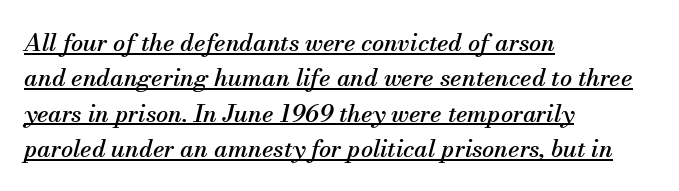
{"italic": "yes", "lean": "right", "slant_degrees": 13, "underline": "yes", "align": "left", "line_spacing": "normal", "line_spacing_ratio": 1.47, "letter_spacing": "normal", "letter_spacing_em": 0.0, "glyph_px": 24}
